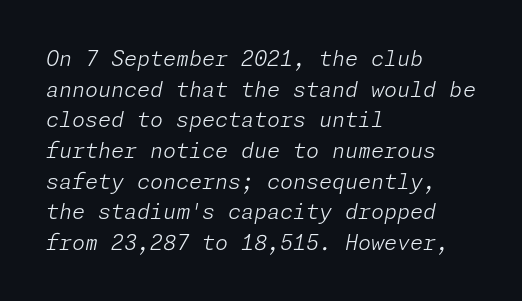
{"italic": "yes", "lean": "right", "slant_degrees": 11, "bold": "no", "underline": "no", "align": "left", "line_spacing": "normal", "line_spacing_ratio": 1.46, "letter_spacing": "normal", "letter_spacing_em": 0.0, "glyph_px": 21}
